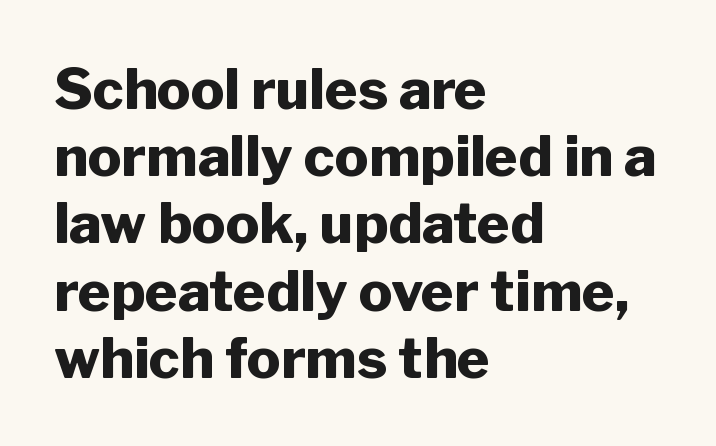
{"serif": "no", "italic": "no", "bold": "yes", "weight": "heavy", "width": "normal", "stroke_contrast": "low", "x_height": "medium", "monospaced": "no", "underline": "no", "align": "left", "line_spacing_ratio": 1.2, "letter_spacing": "normal", "letter_spacing_em": 0.0, "glyph_px": 56}
